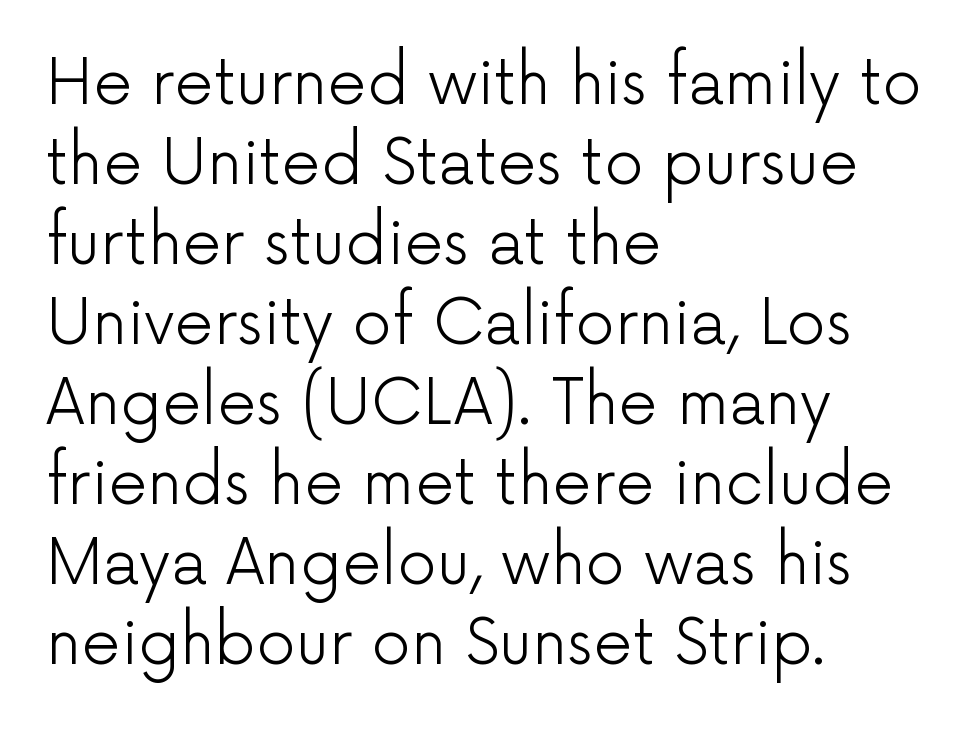
Q: Is the text bold? A: No.
Q: Is the text italic (slanted)? A: No, it is upright.
Q: Is the typeface a serif or a sans-serif typeface? A: Sans-serif.
Q: Is the text underlined? A: No.
Q: How is the paragraph aligned? A: Left-aligned.
Q: Is the spacing between letters normal or unusually wide? A: Normal.
Q: Is the spacing between lines tight, normal or loose? A: Normal.
Q: Width (condensed, normal, or wide)? A: Normal.
Q: Stroke contrast? A: Low.
Q: x-height? A: Medium.
Q: Monospaced? A: No.
